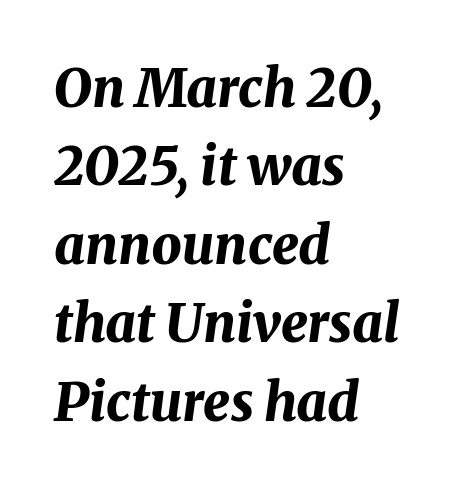
Q: Is the text bold? A: Yes.
Q: Is the text italic (slanted)? A: Yes, it leans right by about 8 degrees.
Q: Is the text underlined? A: No.
Q: How is the paragraph aligned? A: Left-aligned.
Q: Is the spacing between letters normal or unusually wide? A: Normal.
Q: Is the spacing between lines tight, normal or loose? A: Normal.
Q: Width (condensed, normal, or wide)? A: Normal.
Q: Stroke contrast? A: Medium.
Q: x-height? A: Medium.
Q: Monospaced? A: No.
